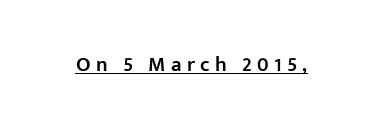
Does the weight exceed regular? Yes, but only to semibold. The lettering is marked with a stroke running underneath it. Nope, not italic — everything's standing straight. Honestly, the letter spacing is so wide it's the main thing you notice.
